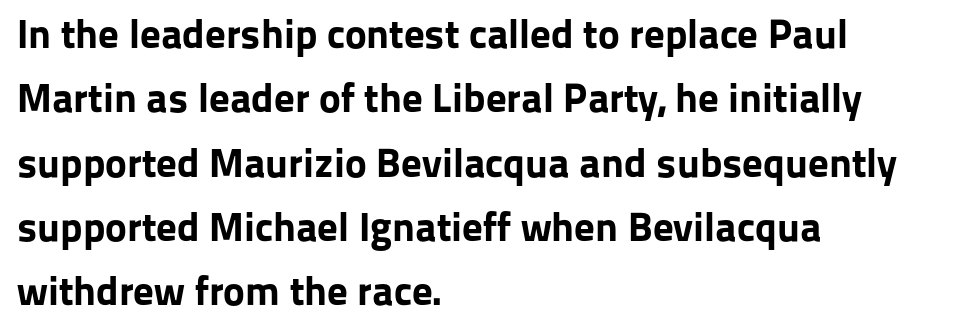
{"serif": "no", "italic": "no", "bold": "yes", "weight": "bold", "width": "normal", "stroke_contrast": "low", "x_height": "medium", "monospaced": "no", "underline": "no", "align": "left", "line_spacing": "normal", "line_spacing_ratio": 1.57, "letter_spacing": "normal", "letter_spacing_em": 0.0, "glyph_px": 41}
